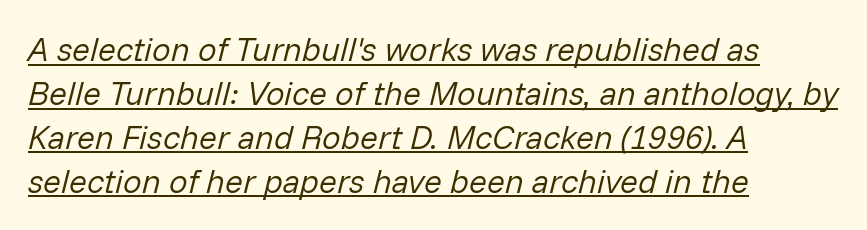
Proportional: the letters do not fall into vertical columns. The passage shown is not bold in any degree. In designer terms, the underline attribute is active on this setting. This is oblique type, the kind used for emphasis or titles. Is the block centered? No — it sits flush against the left margin.
